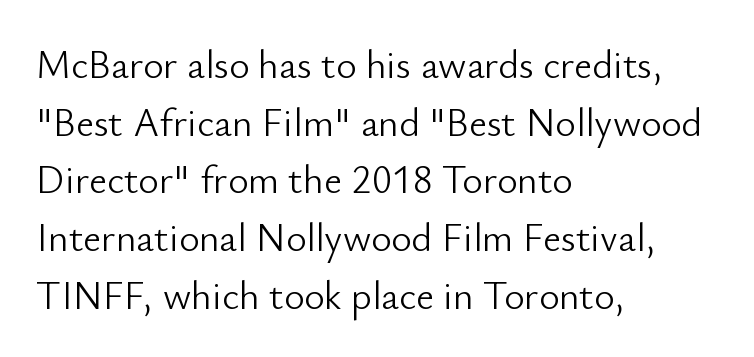
Typographically, this falls in the sans-serif category. A typesetter would call this zero additional tracking. In CSS terms this would be text-align: left. You could not count columns in this text — the font is proportionally spaced.
